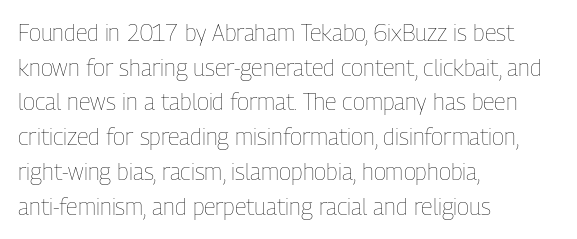
Vertical strokes here are truly vertical. Is the block centered? No — it sits flush against the left margin. Standard letterfit; no display-style spreading of the glyphs. This is not heavy type; no bold has been used.
